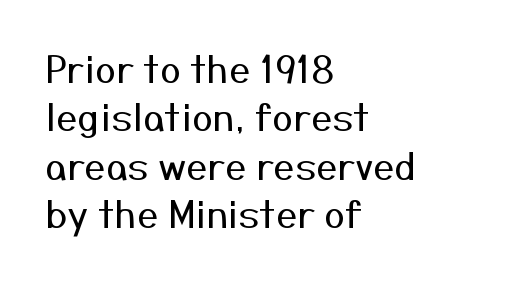
{"serif": "no", "italic": "no", "bold": "no", "weight": "regular", "width": "normal", "stroke_contrast": "medium", "x_height": "medium", "monospaced": "no", "underline": "no", "align": "left", "line_spacing": "normal", "line_spacing_ratio": 1.27, "letter_spacing": "normal", "letter_spacing_em": 0.0, "glyph_px": 38}
